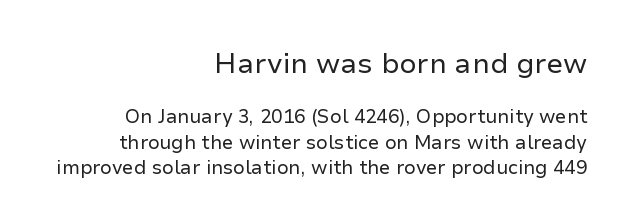
The image shows 28 px regular-weight sans-serif type, upright; set right-aligned, normal line spacing (1.35x), normal letter spacing, not underlined; the first (top) block is 1.47x larger; low stroke contrast and a medium x-height.
